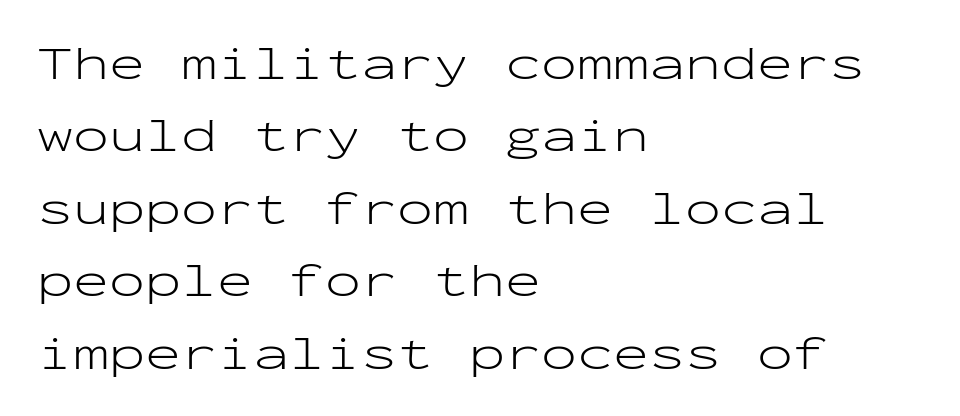
Serifs: no, the terminals of the letterforms are clean. Tracking here is standard; glyphs follow each other at the usual distance. The space between consecutive lines is moderate. The cut favours lightness, reaching ordinary text weight at its darkest.
